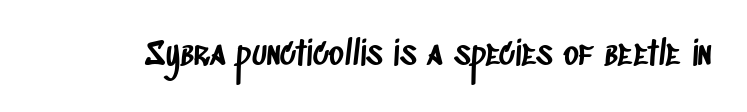
The image shows 33 px condensed sans-serif type; set normal letter spacing, not underlined; low stroke contrast and a large x-height.
